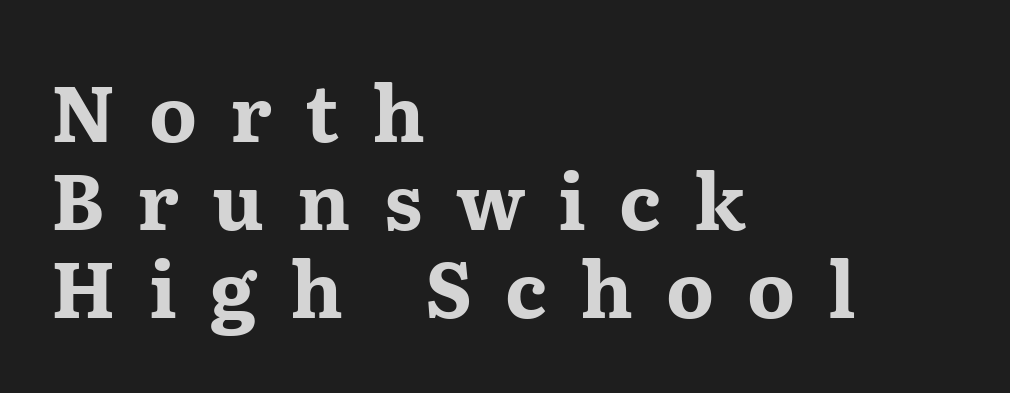
The image shows 77 px bold, wide serif type, upright; set left-aligned, tight line spacing (1.14x), unusually wide letter spacing (+0.43 em), not underlined; medium stroke contrast and a medium x-height.
